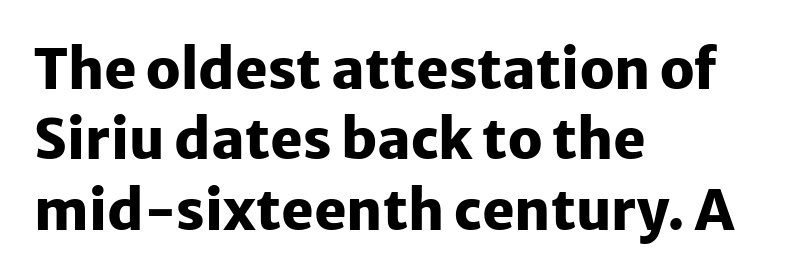
Heft: maximum for text — a bold. This sample has the flowing, uneven cadence of proportional lettering. The area under the type is left untouched. Regarding serifs, this sample does without them. The letters sit at their default tracking, neither squeezed nor spread. The lettering stays uniformly vertical, giving the passage a roman look.
